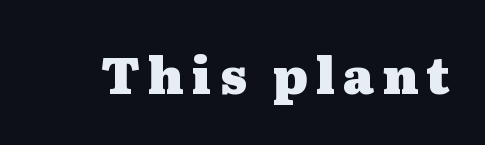
{"serif": "yes", "italic": "no", "bold": "yes", "weight": "heavy", "width": "wide", "stroke_contrast": "medium", "x_height": "medium", "monospaced": "no", "underline": "no", "glyph_px": 50}
